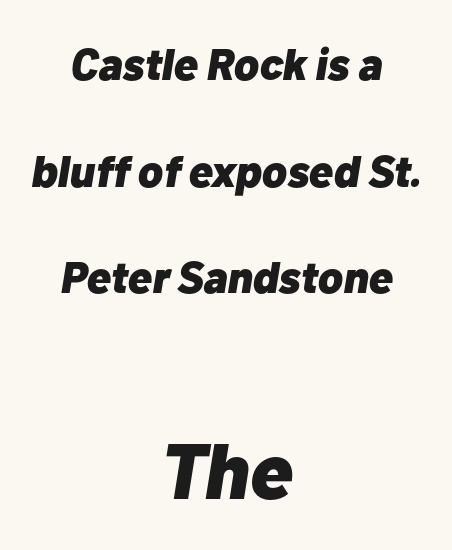
Q: Is the text bold? A: Yes.
Q: Is the text italic (slanted)? A: Yes, it leans right by about 10 degrees.
Q: Is the text underlined? A: No.
Q: How is the paragraph aligned? A: Centered.
Q: Is the spacing between letters normal or unusually wide? A: Normal.
Q: Is the spacing between lines tight, normal or loose? A: Loose.
Q: Which block of text is set in a larger size, the first (top) or the second (bottom)? A: The second (bottom) one.
Q: Width (condensed, normal, or wide)? A: Normal.
Q: Stroke contrast? A: Low.
Q: x-height? A: Medium.
Q: Monospaced? A: No.
